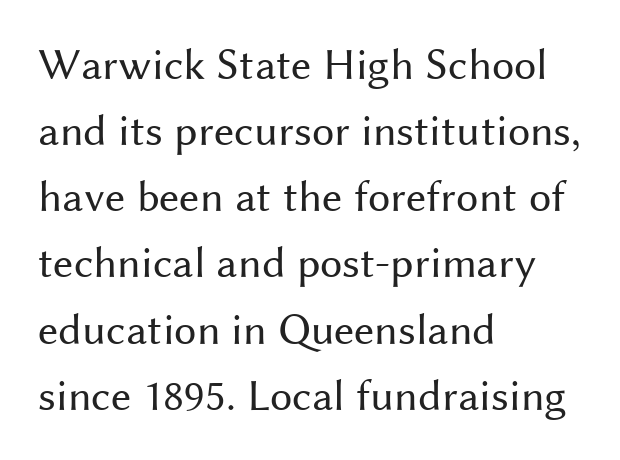
{"serif": "no", "italic": "no", "bold": "no", "weight": "regular", "width": "normal", "stroke_contrast": "medium", "x_height": "medium", "monospaced": "no", "underline": "no", "align": "left", "line_spacing": "normal", "line_spacing_ratio": 1.47, "letter_spacing": "normal", "letter_spacing_em": 0.0, "glyph_px": 45}
